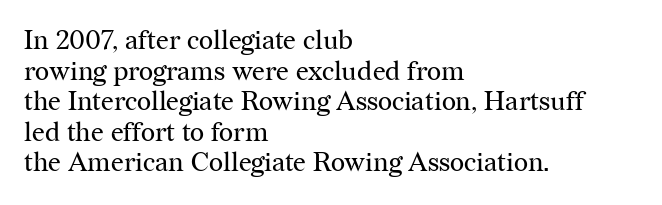
The image shows 27 px text type, upright; set left-aligned, tight line spacing (1.13x), normal letter spacing, not underlined.
